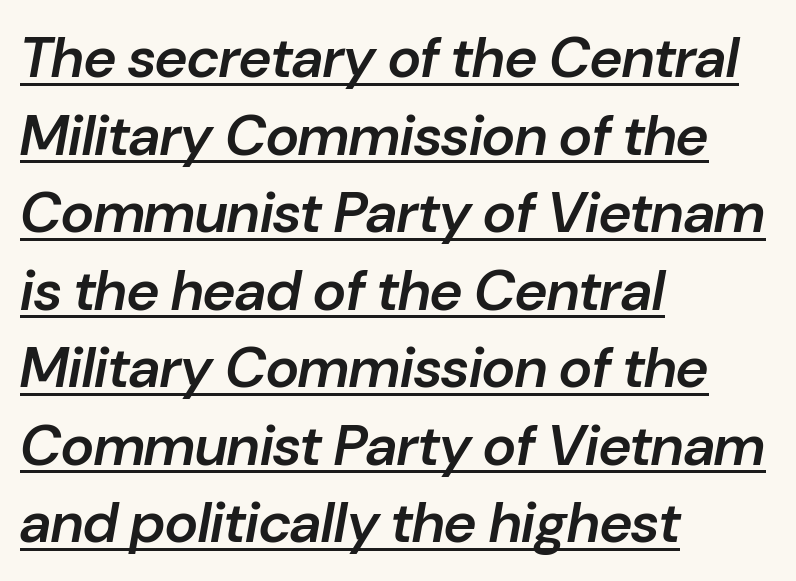
These characters rest on top of a visible drawn line. Does the lettering tilt? It does — this is italic. Baseline-to-baseline distance is the conventional proportion of letter height. Short note: letters normally spaced. The passage is arranged the way most books set body copy — flush left.
